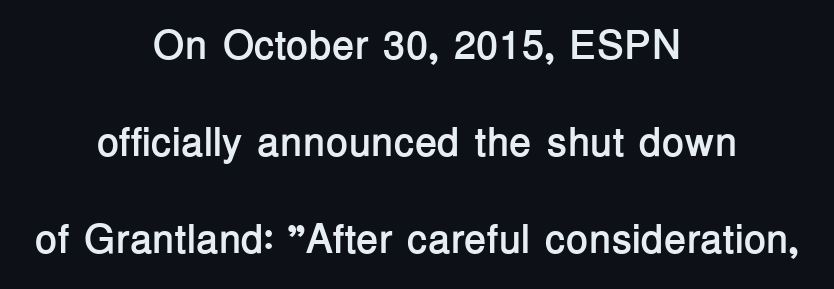
{"serif": "no", "italic": "no", "bold": "yes", "weight": "semibold", "width": "normal", "stroke_contrast": "low", "x_height": "medium", "monospaced": "no", "underline": "no", "align": "center", "line_spacing": "loose", "line_spacing_ratio": 2.37, "letter_spacing": "normal", "letter_spacing_em": 0.0, "glyph_px": 41}
